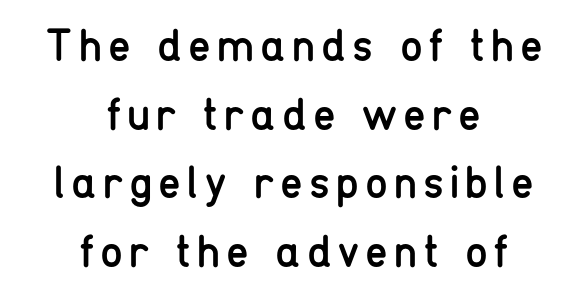
The image shows 46 px regular-weight, condensed sans-serif type, upright; set centered, normal line spacing (1.49x), not underlined; low stroke contrast and a medium x-height.
